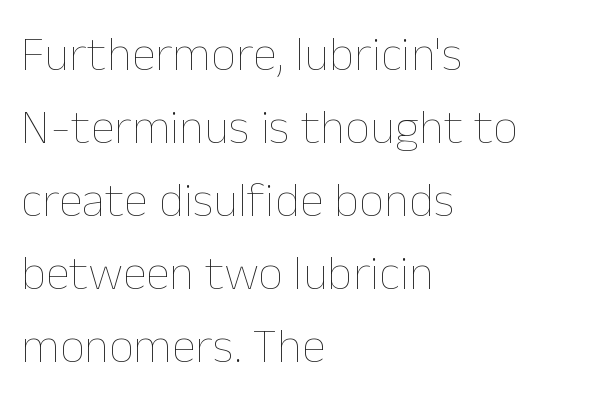
Any mark beneath the type? The region is blank. Is there any slant? The stems are plumb. Vertically, the passage feels balanced, rows spaced as you'd expect. The text block is weighted toward the left margin, trailing off unevenly rightward. Is the stroke heavy? The answer is a plain regular-or-lighter. You could not count columns in this text — the font is proportionally spaced.
